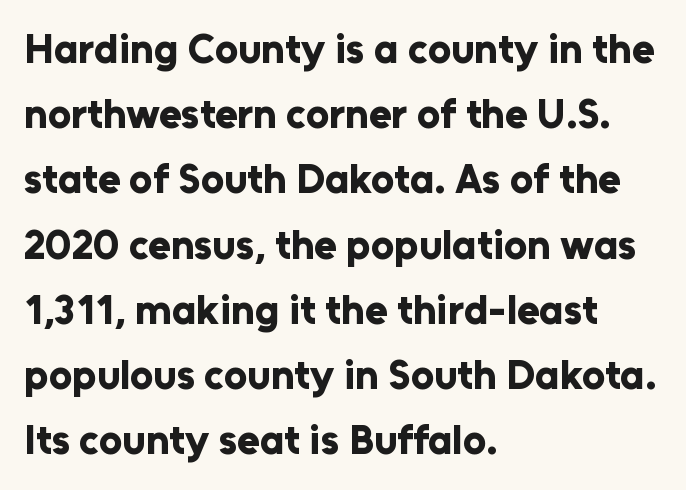
When letters stand straight like this, we call the style roman or upright. Do the characters align in a grid? No, the font is proportional. In terms of leading, this rendering sits right in the middle. There is no visible air inserted between adjacent glyphs. No word sits above an underline. Stroke thickness is high; the sample reads as a true bold.
